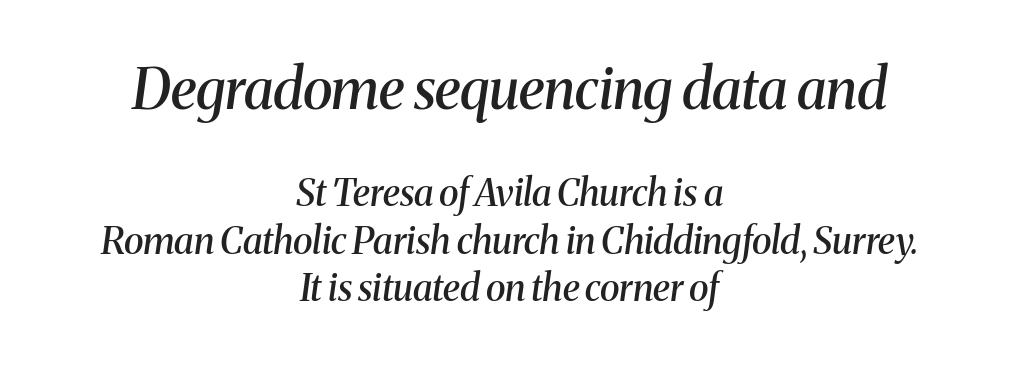
{"serif": "yes", "italic": "yes", "lean": "right", "slant_degrees": 8, "bold": "semi", "weight": "semibold", "width": "normal", "stroke_contrast": "medium", "x_height": "medium", "monospaced": "no", "underline": "no", "align": "center", "line_spacing": "normal", "line_spacing_ratio": 1.28, "letter_spacing": "normal", "letter_spacing_em": 0.0, "larger_block": "first", "size_ratio": 1.51, "glyph_px": 56}
